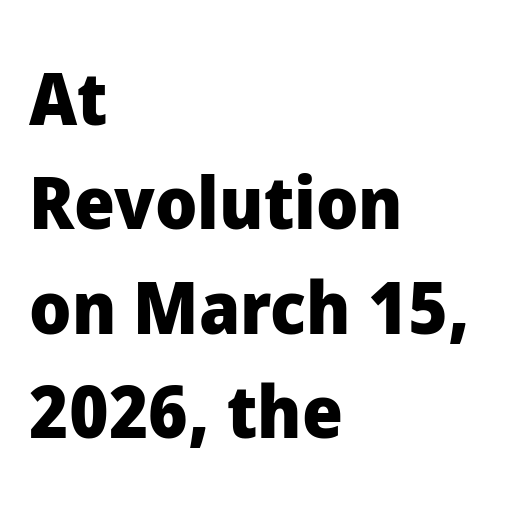
Q: Is the text bold? A: Yes.
Q: Is the text italic (slanted)? A: No, it is upright.
Q: Is the typeface a serif or a sans-serif typeface? A: Sans-serif.
Q: Is the text underlined? A: No.
Q: How is the paragraph aligned? A: Left-aligned.
Q: Is the spacing between letters normal or unusually wide? A: Normal.
Q: Is the spacing between lines tight, normal or loose? A: Normal.
Q: Width (condensed, normal, or wide)? A: Normal.
Q: Stroke contrast? A: Low.
Q: x-height? A: Medium.
Q: Monospaced? A: No.
